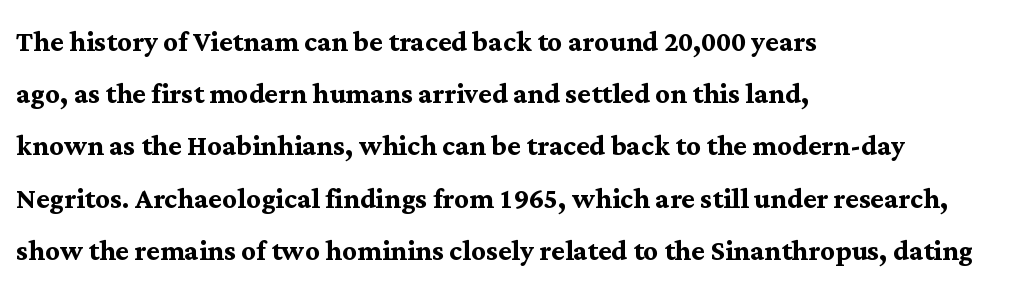
{"serif": "yes", "italic": "no", "bold": "yes", "weight": "semibold", "width": "normal", "stroke_contrast": "medium", "x_height": "medium", "monospaced": "no", "underline": "no", "align": "left", "line_spacing": "normal", "line_spacing_ratio": 1.45, "letter_spacing": "normal", "letter_spacing_em": 0.0, "glyph_px": 36}
